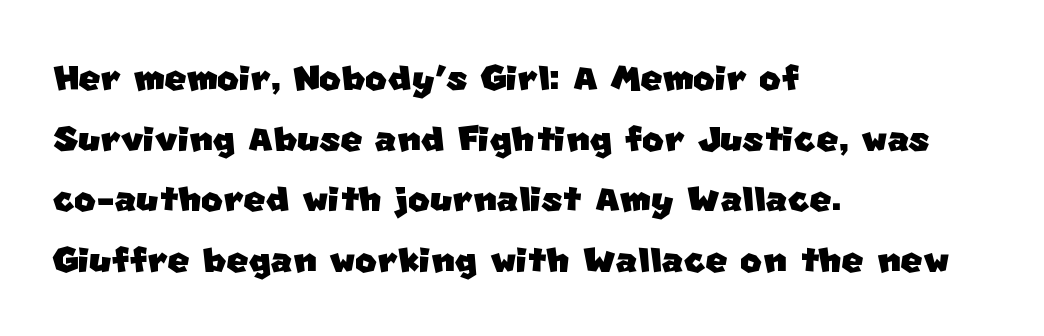
Varying glyph widths throughout — classic text-font behaviour. Type style note: lacks serifs. No extra tracking has been applied to these lines. Glance below the letters and you will spot only blank space.
